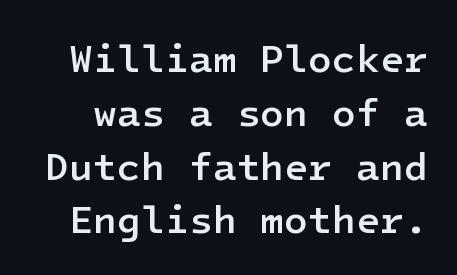
{"serif": "no", "italic": "no", "bold": "semi", "weight": "semibold", "width": "normal", "stroke_contrast": "low", "x_height": "medium", "underline": "no", "line_spacing": "normal", "line_spacing_ratio": 1.38, "letter_spacing": "normal", "letter_spacing_em": 0.0, "glyph_px": 39}
